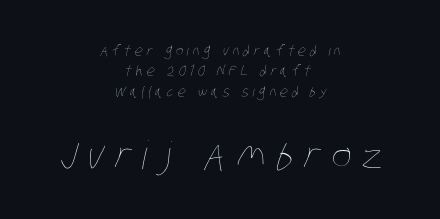
{"bold": "no", "weight": "thin", "width": "condensed", "stroke_contrast": "low", "x_height": "large", "monospaced": "no", "underline": "no", "align": "center", "line_spacing": "normal", "line_spacing_ratio": 1.46, "letter_spacing": "wide", "letter_spacing_em": 0.28, "larger_block": "second", "size_ratio": 2.79, "glyph_px": 39}
